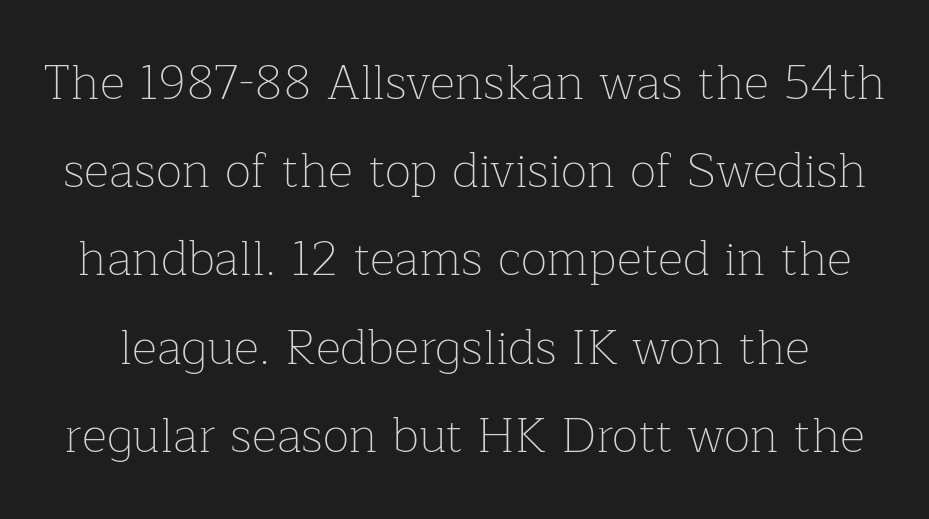
{"serif": "yes", "italic": "no", "bold": "no", "weight": "thin", "width": "normal", "stroke_contrast": "low", "x_height": "medium", "monospaced": "no", "underline": "no", "line_spacing_ratio": 1.8, "letter_spacing": "normal", "letter_spacing_em": 0.0, "glyph_px": 49}
